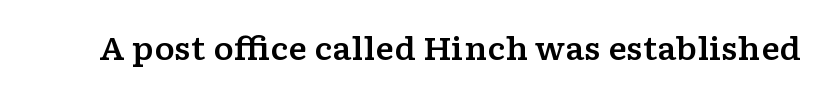
Q: Is the text italic (slanted)? A: No, it is upright.
Q: Is the typeface a serif or a sans-serif typeface? A: Serif.
Q: Is the text underlined? A: No.
Q: Is the spacing between letters normal or unusually wide? A: Normal.
Q: Width (condensed, normal, or wide)? A: Wide.
Q: Stroke contrast? A: Low.
Q: x-height? A: Medium.
Q: Monospaced? A: No.
